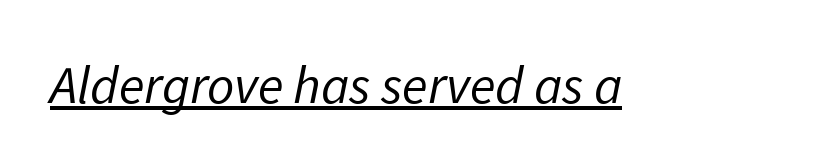
The image shows 53 px regular-weight sans-serif type; set normal letter spacing, underlined; low stroke contrast and a medium x-height.
